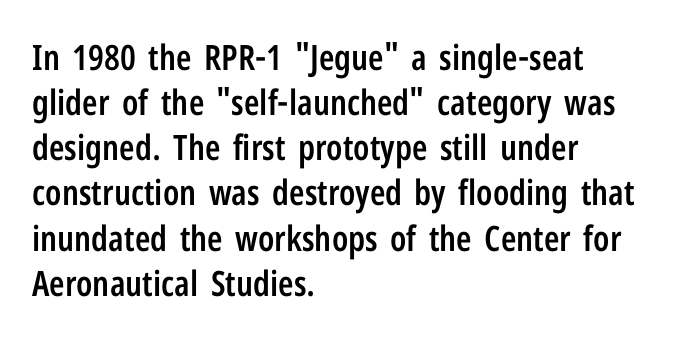
{"serif": "no", "italic": "no", "bold": "semi", "weight": "semibold", "width": "condensed", "stroke_contrast": "low", "x_height": "medium", "monospaced": "no", "underline": "no", "align": "left", "line_spacing": "normal", "line_spacing_ratio": 1.29, "letter_spacing": "normal", "letter_spacing_em": 0.0, "glyph_px": 35}
